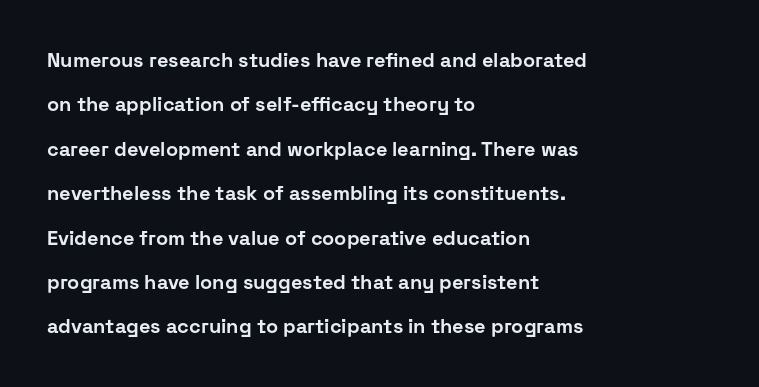
These lines stand farther apart than default settings would place them. Weight check: bold — yes, fully. The gaps between neighbouring characters are ordinary and unremarkable. Rule under the text: the space is simply empty. In terms of posture, this sample is upright. Casual observation: everything's shoved over to the left.
